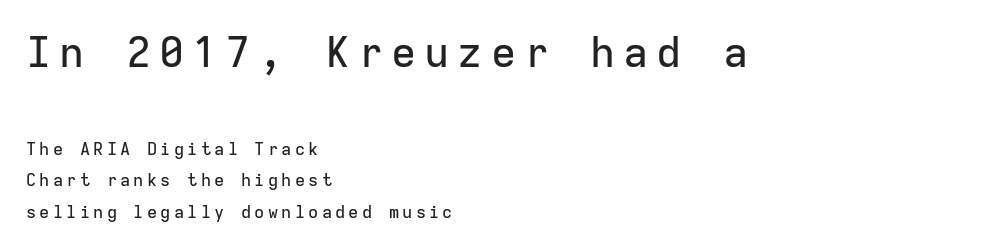
Q: Is the text italic (slanted)? A: No, it is upright.
Q: Is the typeface a serif or a sans-serif typeface? A: Sans-serif.
Q: Is the text underlined? A: No.
Q: How is the paragraph aligned? A: Left-aligned.
Q: Which block of text is set in a larger size, the first (top) or the second (bottom)? A: The first (top) one.
Q: Width (condensed, normal, or wide)? A: Normal.
Q: Stroke contrast? A: Low.
Q: x-height? A: Medium.
Q: Monospaced? A: Yes.
